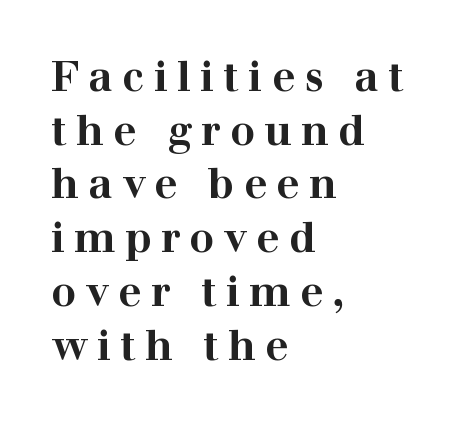
The type is letterspaced generously, with wide tracking. Heavy, bold letterforms. Baseline-to-baseline distance is the conventional proportion of letter height. Decoration check: the copy has no underline.
